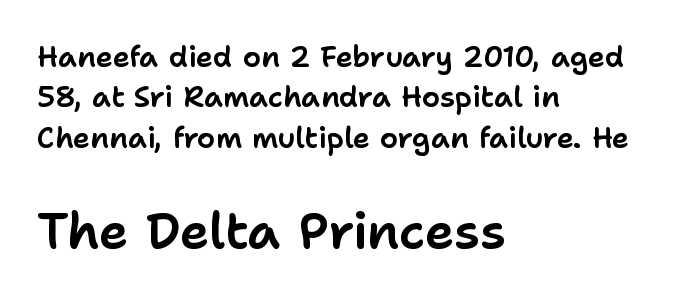
The image shows 50 px sans-serif type, upright; set left-aligned, normal line spacing (1.39x), normal letter spacing, not underlined; the second (bottom) block is 1.72x larger; low stroke contrast and a medium x-height.
